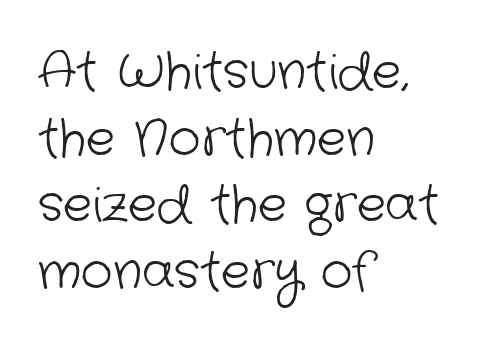
{"serif": "no", "bold": "no", "weight": "light", "width": "normal", "stroke_contrast": "low", "x_height": "medium", "monospaced": "no", "underline": "no", "align": "left", "line_spacing": "normal", "line_spacing_ratio": 1.36, "letter_spacing": "normal", "letter_spacing_em": 0.0, "glyph_px": 49}
